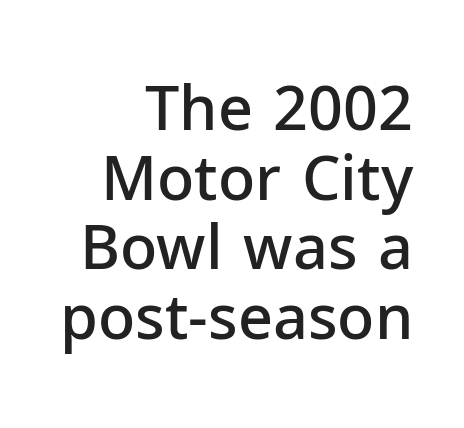
{"serif": "no", "italic": "no", "bold": "semi", "weight": "semibold", "width": "normal", "stroke_contrast": "low", "x_height": "medium", "monospaced": "no", "underline": "no", "align": "right", "line_spacing": "tight", "line_spacing_ratio": 1.14, "letter_spacing": "normal", "letter_spacing_em": 0.0, "glyph_px": 61}
